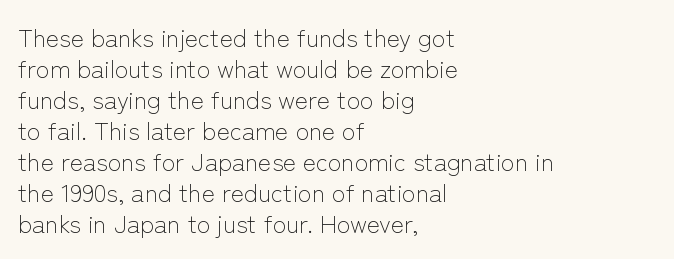
The image shows 25 px text type, upright; set left-aligned, line spacing 1.24x, normal letter spacing, not underlined.
